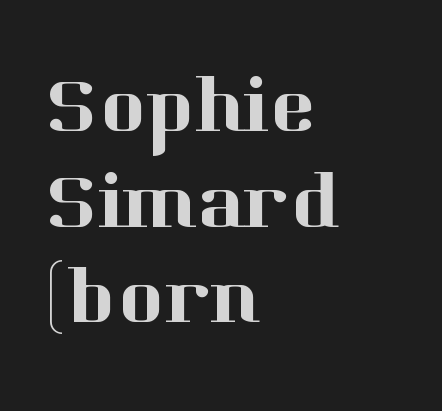
The letters stand straight up with perfectly vertical stems. Lines of text with bare space underneath. Note the varied advance widths — an 'i' is clearly narrower than an 'm'. The characters display serif detailing at their extremities.
